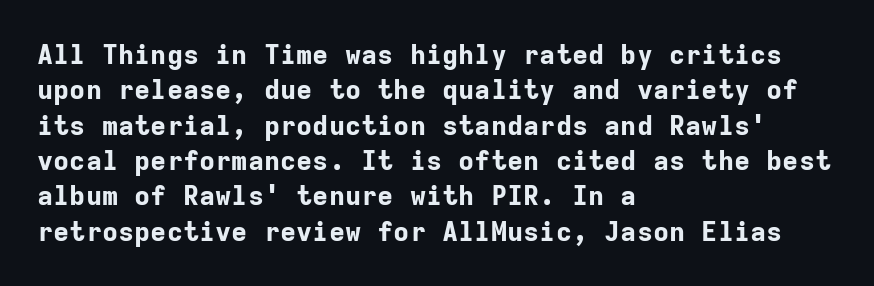
Q: Is the text bold? A: Yes.
Q: Is the text italic (slanted)? A: No, it is upright.
Q: Is the text underlined? A: No.
Q: How is the paragraph aligned? A: Left-aligned.
Q: Is the spacing between letters normal or unusually wide? A: Normal.
Q: Is the spacing between lines tight, normal or loose? A: Normal.
